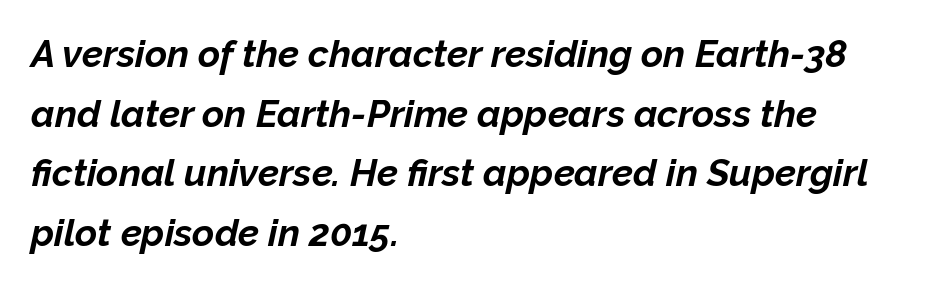
{"italic": "yes", "lean": "right", "slant_degrees": 12, "bold": "yes", "weight": "bold", "width": "normal", "stroke_contrast": "low", "x_height": "medium", "monospaced": "no", "underline": "no", "align": "left", "line_spacing": "normal", "line_spacing_ratio": 1.57, "letter_spacing": "normal", "letter_spacing_em": 0.0, "glyph_px": 38}
